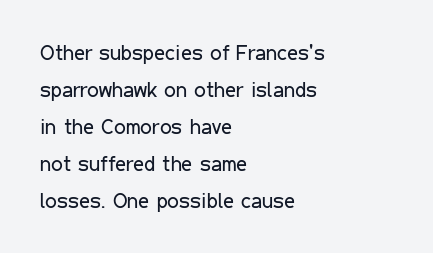
The image shows 21 px text type, upright; set left-aligned, line spacing 1.76x, normal letter spacing, not underlined.
